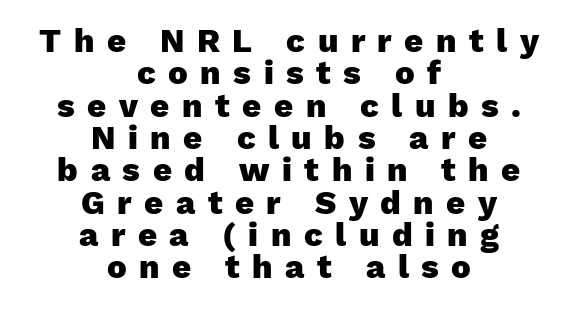
Q: Is the text bold? A: Yes.
Q: Is the text italic (slanted)? A: No, it is upright.
Q: Is the typeface a serif or a sans-serif typeface? A: Sans-serif.
Q: Is the text underlined? A: No.
Q: How is the paragraph aligned? A: Centered.
Q: Is the spacing between letters normal or unusually wide? A: Unusually wide.
Q: Is the spacing between lines tight, normal or loose? A: Tight.
Q: Width (condensed, normal, or wide)? A: Normal.
Q: Stroke contrast? A: Low.
Q: x-height? A: Medium.
Q: Monospaced? A: No.
